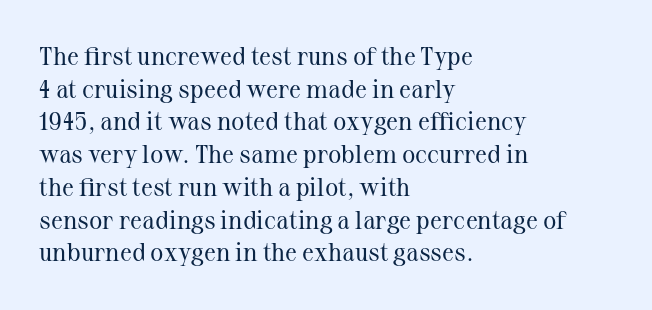
{"italic": "no", "bold": "no", "underline": "no", "align": "left", "line_spacing": "normal", "line_spacing_ratio": 1.31, "letter_spacing": "normal", "letter_spacing_em": 0.0, "glyph_px": 25}
